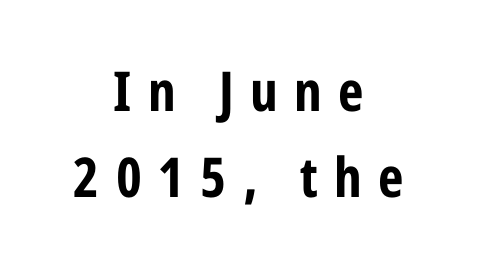
{"serif": "no", "italic": "no", "bold": "yes", "weight": "bold", "width": "condensed", "stroke_contrast": "low", "x_height": "medium", "monospaced": "no", "underline": "no", "align": "center", "line_spacing": "normal", "line_spacing_ratio": 1.56, "letter_spacing": "wide", "letter_spacing_em": 0.3, "glyph_px": 55}
